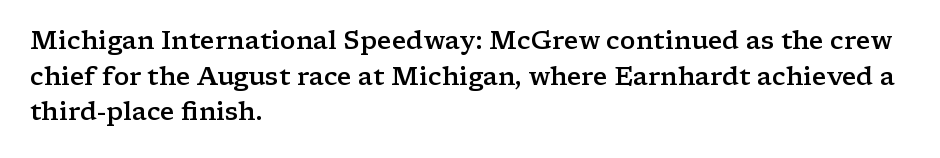
The vertical gap from one line to the next is medium. Which margin do the lines hug? The left one — the right edge is uneven. If you drew a line through each stem, it would be perfectly vertical. Has an underline been added? It has not.
